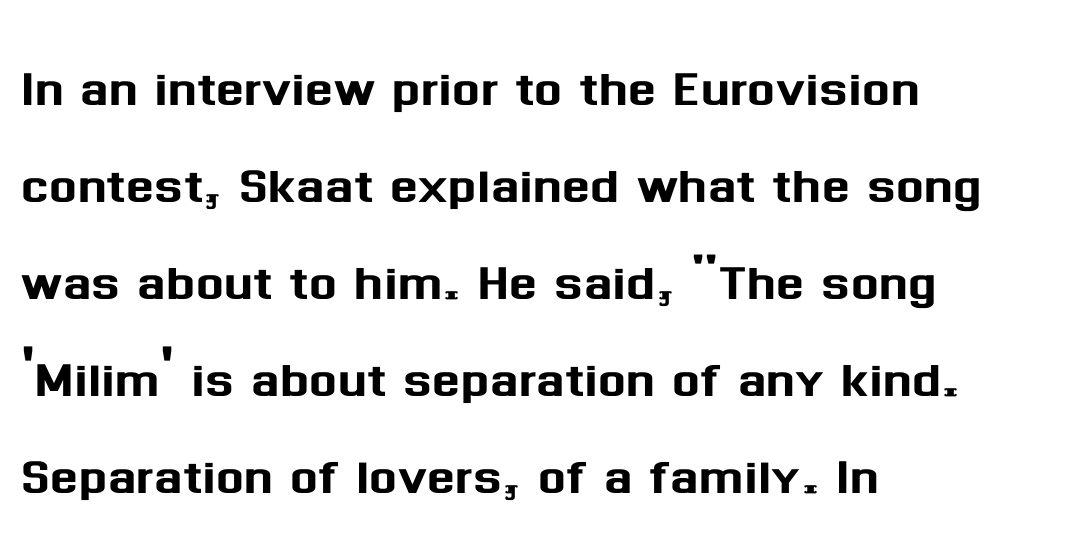
Default kerning and tracking; the words read as compact shapes. Character widths vary here, with narrow letters taking less room than wide ones. Each letter's strokes conclude bluntly, with no projecting serifs. The rows are spaced the way most documents space them. This is roman type, the default non-slanted kind.
